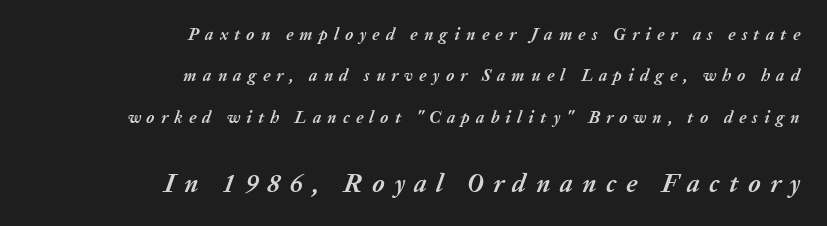
{"italic": "yes", "lean": "right", "slant_degrees": 20, "bold": "yes", "underline": "no", "align": "right", "line_spacing": "loose", "line_spacing_ratio": 2.43, "letter_spacing": "wide", "letter_spacing_em": 0.36, "larger_block": "second", "size_ratio": 1.53, "glyph_px": 26}
